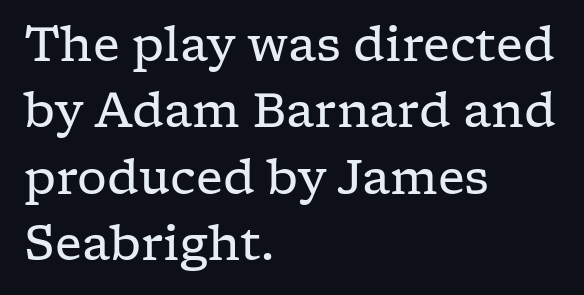
Q: Is the text bold? A: No.
Q: Is the text italic (slanted)? A: No, it is upright.
Q: Is the typeface a serif or a sans-serif typeface? A: Serif.
Q: Is the text underlined? A: No.
Q: How is the paragraph aligned? A: Left-aligned.
Q: Is the spacing between letters normal or unusually wide? A: Normal.
Q: Is the spacing between lines tight, normal or loose? A: Normal.
Q: Width (condensed, normal, or wide)? A: Wide.
Q: Stroke contrast? A: Low.
Q: x-height? A: Medium.
Q: Monospaced? A: No.
